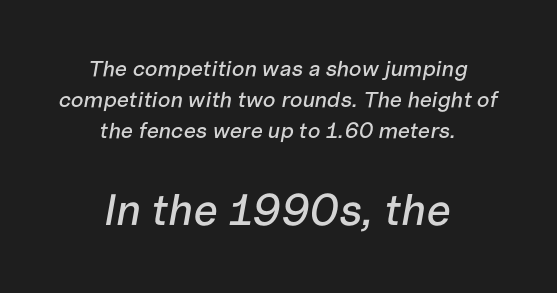
Q: Is the text italic (slanted)? A: Yes, it leans right by about 10 degrees.
Q: Is the text underlined? A: No.
Q: How is the paragraph aligned? A: Centered.
Q: Is the spacing between letters normal or unusually wide? A: Normal.
Q: Is the spacing between lines tight, normal or loose? A: Normal.
Q: Which block of text is set in a larger size, the first (top) or the second (bottom)? A: The second (bottom) one.
Q: Width (condensed, normal, or wide)? A: Normal.
Q: Stroke contrast? A: Low.
Q: x-height? A: Medium.
Q: Monospaced? A: No.
